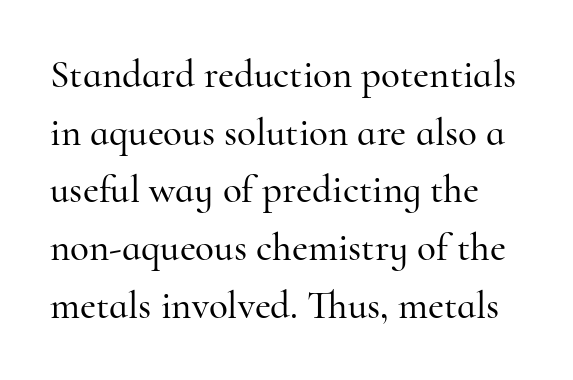
Q: Is the text italic (slanted)? A: No, it is upright.
Q: Is the typeface a serif or a sans-serif typeface? A: Serif.
Q: Is the text underlined? A: No.
Q: Is the spacing between letters normal or unusually wide? A: Normal.
Q: Is the spacing between lines tight, normal or loose? A: Normal.
Q: Width (condensed, normal, or wide)? A: Normal.
Q: Stroke contrast? A: High.
Q: x-height? A: Small.
Q: Monospaced? A: No.
